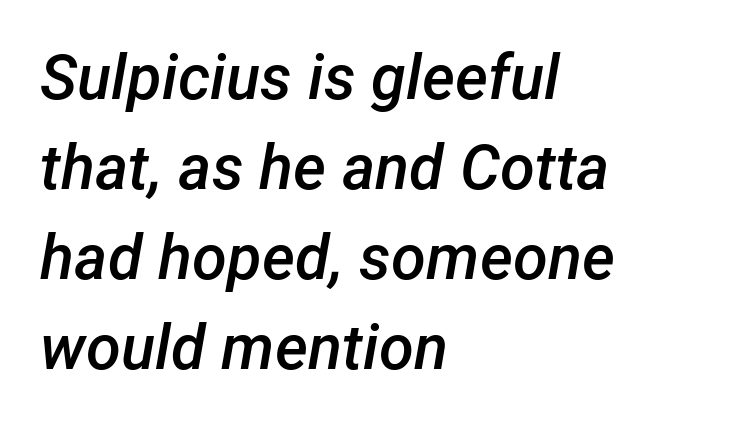
{"italic": "yes", "lean": "right", "slant_degrees": 12, "bold": "semi", "weight": "semibold", "width": "normal", "stroke_contrast": "low", "x_height": "medium", "monospaced": "no", "underline": "no", "align": "left", "line_spacing": "normal", "line_spacing_ratio": 1.43, "letter_spacing": "normal", "letter_spacing_em": 0.0, "glyph_px": 63}
